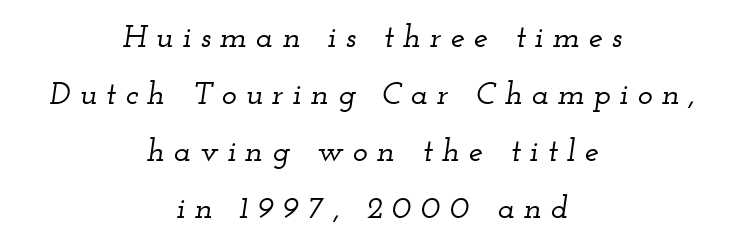
Q: Is the text italic (slanted)? A: Yes, it leans right by about 12 degrees.
Q: Is the typeface a serif or a sans-serif typeface? A: Serif.
Q: Is the text underlined? A: No.
Q: How is the paragraph aligned? A: Centered.
Q: Is the spacing between letters normal or unusually wide? A: Unusually wide.
Q: Width (condensed, normal, or wide)? A: Wide.
Q: Stroke contrast? A: Low.
Q: x-height? A: Small.
Q: Monospaced? A: No.
